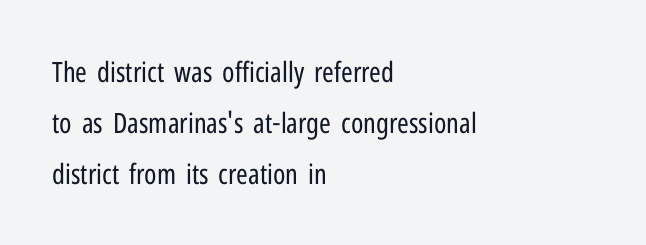
This sample is left-justified, so line endings fall wherever the words run out. This rendering leaves character spacing at its baseline value. Descender tails drop into unmarked territory. A typesetter would mark this as roman, not italic.
